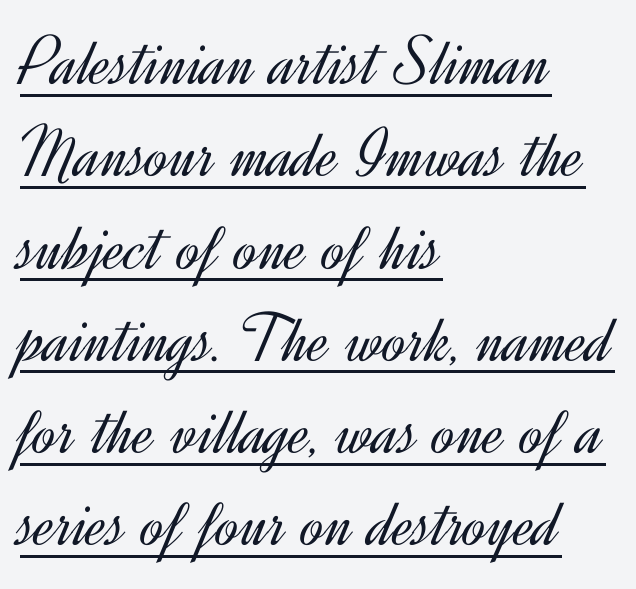
Are there feet on the stems? There aren't — it's a sans. Unbolded letterforms with no extra heft. Inter-character spacing is left at the font's built-in metrics.
